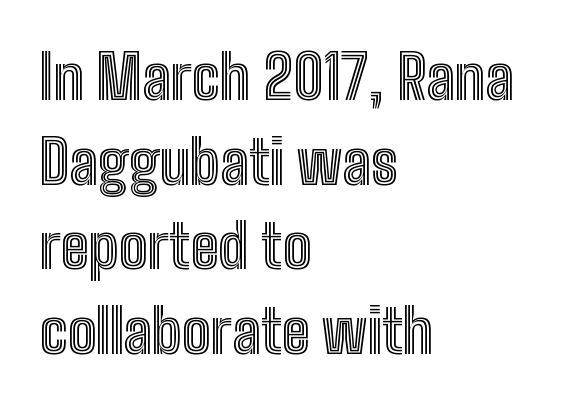
Q: Is the text italic (slanted)? A: No, it is upright.
Q: Is the text underlined? A: No.
Q: How is the paragraph aligned? A: Left-aligned.
Q: Is the spacing between letters normal or unusually wide? A: Normal.
Q: Is the spacing between lines tight, normal or loose? A: Normal.
Q: Width (condensed, normal, or wide)? A: Condensed.
Q: x-height? A: Medium.
Q: Monospaced? A: No.
